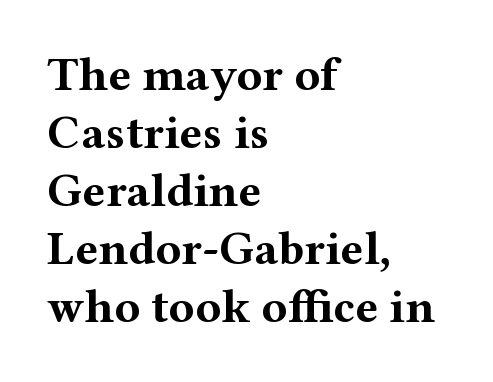
The image shows 48 px bold, wide serif type, upright; set left-aligned, line spacing 1.21x, normal letter spacing, not underlined; medium stroke contrast and a medium x-height.
